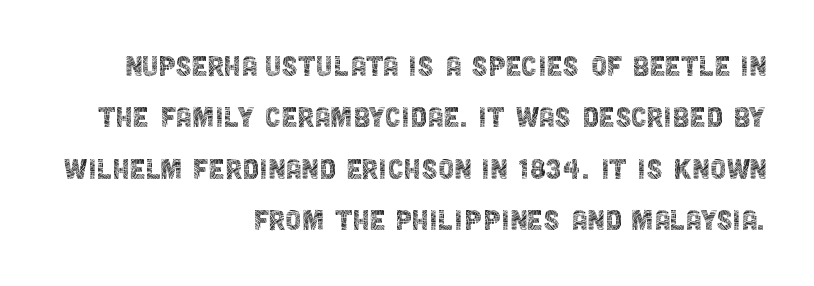
Q: Is the text bold? A: No.
Q: Is the text italic (slanted)? A: No, it is upright.
Q: Is the typeface a serif or a sans-serif typeface? A: Sans-serif.
Q: Is the text underlined? A: No.
Q: How is the paragraph aligned? A: Right-aligned.
Q: Is the spacing between letters normal or unusually wide? A: Normal.
Q: Is the spacing between lines tight, normal or loose? A: Normal.
Q: Width (condensed, normal, or wide)? A: Condensed.
Q: x-height? A: Large.
Q: Monospaced? A: No.
